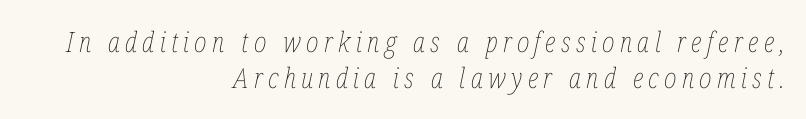
Q: Is the text bold? A: No.
Q: Is the text italic (slanted)? A: Yes, it leans right by about 12 degrees.
Q: Is the text underlined? A: No.
Q: How is the paragraph aligned? A: Right-aligned.
Q: Is the spacing between lines tight, normal or loose? A: Normal.
Q: Width (condensed, normal, or wide)? A: Condensed.
Q: Stroke contrast? A: Low.
Q: x-height? A: Medium.
Q: Monospaced? A: No.
